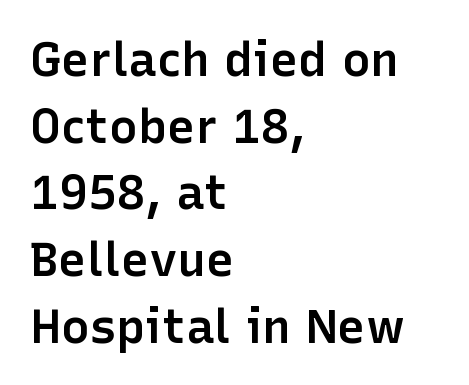
Q: Is the text bold? A: Semi-bold.
Q: Is the text italic (slanted)? A: No, it is upright.
Q: Is the typeface a serif or a sans-serif typeface? A: Sans-serif.
Q: Is the text underlined? A: No.
Q: How is the paragraph aligned? A: Left-aligned.
Q: Is the spacing between letters normal or unusually wide? A: Normal.
Q: Is the spacing between lines tight, normal or loose? A: Normal.
Q: Width (condensed, normal, or wide)? A: Normal.
Q: Stroke contrast? A: Low.
Q: x-height? A: Medium.
Q: Monospaced? A: No.
